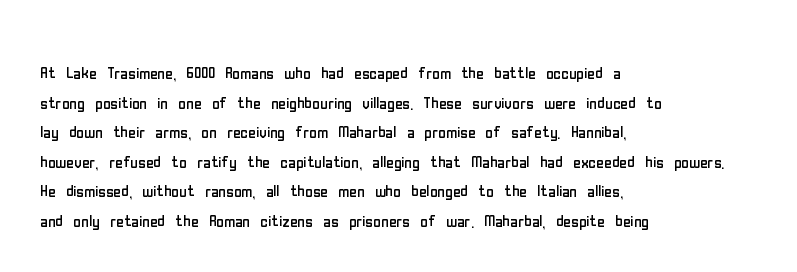
Q: Is the text bold? A: No.
Q: Is the text italic (slanted)? A: No, it is upright.
Q: Is the text underlined? A: No.
Q: How is the paragraph aligned? A: Left-aligned.
Q: Is the spacing between letters normal or unusually wide? A: Normal.
Q: Is the spacing between lines tight, normal or loose? A: Normal.
